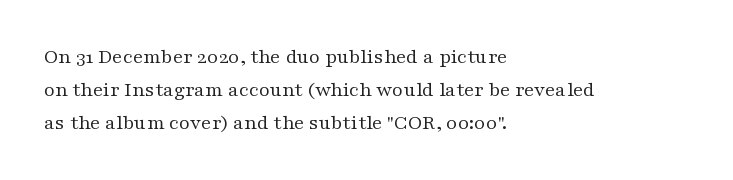
Upright lettering throughout. The rows are spaced the way most documents space them. These lines stack with their left ends in a neat column. The space beneath each line is pristine and unruled. This sample uses plain, unmodified letter spacing. Stem width sits at or under what a default text font uses.
